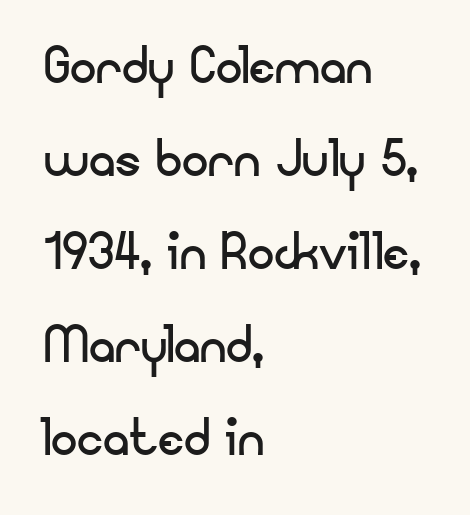
Compared with a centered layout, this one pins lines to the left instead. Summary of vertical rhythm: regular, with standard interline spacing. No chunkiness to these letters — they're not bold. Letter spacing: default.
